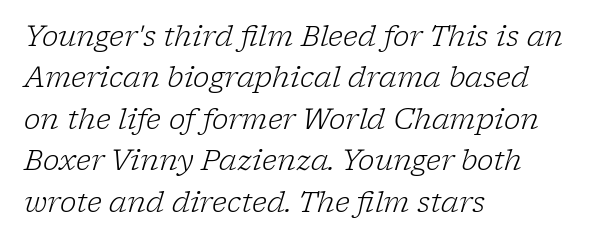
The image shows 28 px light serif type, italic (leaning right); set left-aligned, normal line spacing (1.48x), normal letter spacing, not underlined; low stroke contrast and a medium x-height.
